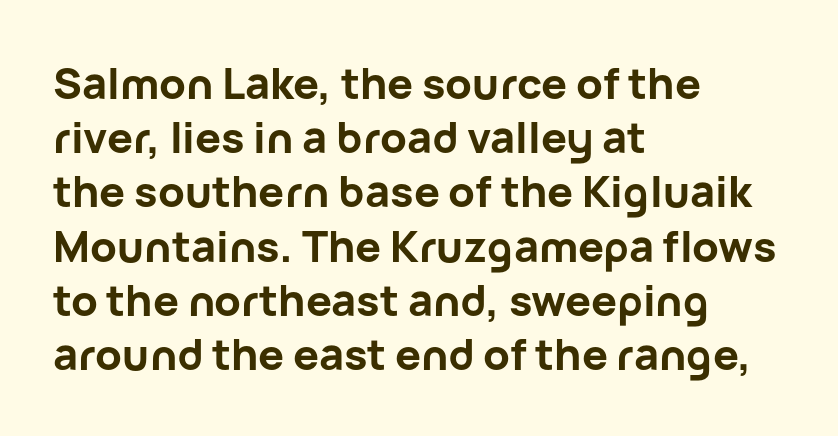
Q: Is the text bold? A: Yes.
Q: Is the text italic (slanted)? A: No, it is upright.
Q: Is the typeface a serif or a sans-serif typeface? A: Sans-serif.
Q: Is the text underlined? A: No.
Q: How is the paragraph aligned? A: Left-aligned.
Q: Is the spacing between letters normal or unusually wide? A: Normal.
Q: Is the spacing between lines tight, normal or loose? A: Normal.
Q: Width (condensed, normal, or wide)? A: Normal.
Q: Stroke contrast? A: Low.
Q: x-height? A: Medium.
Q: Monospaced? A: No.
